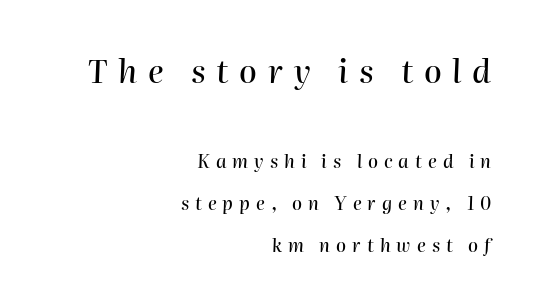
The image shows 32 px text type, italic (leaning right); set right-aligned, loose line spacing (2.35x), unusually wide letter spacing (+0.33 em), not underlined; the first (top) block is 1.78x larger; high stroke contrast and a medium x-height.
